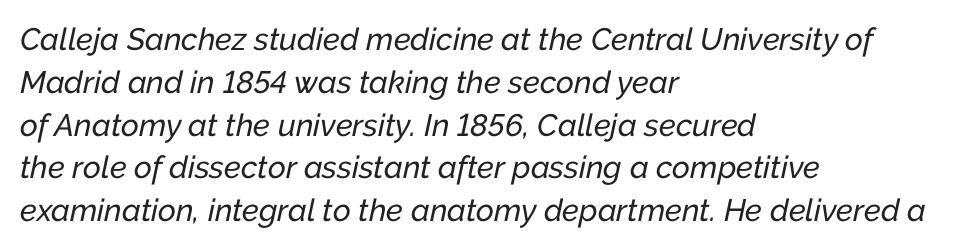
The passage shown is typed in a proportional face where columns would drift. Leftover space on each line is placed entirely after the last word. There is no visible air inserted between adjacent glyphs. This block has exactly the height ordinary leading produces.
